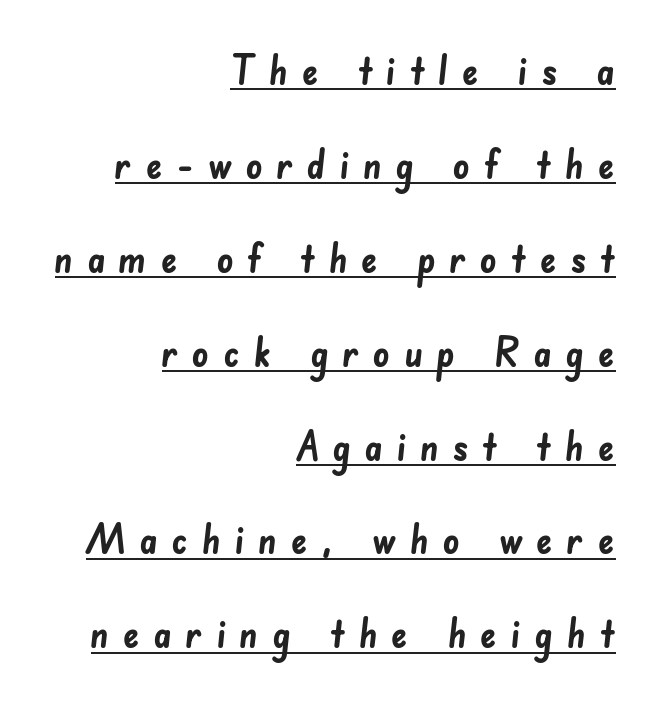
Stroke thickness is high; the sample reads as a true bold. Note: no serifs on the glyphs. Someone cranked the tracking dial way up on this one. Emphasis is given by a line drawn under the lettering. You could fit nearly another row in the gap between these rows.
